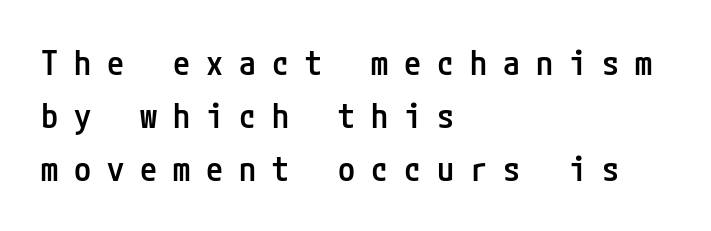
The image shows 34 px semibold, condensed sans-serif type, upright; set left-aligned, normal line spacing (1.56x), unusually wide letter spacing (+0.47 em), not underlined; low stroke contrast and a medium x-height.
